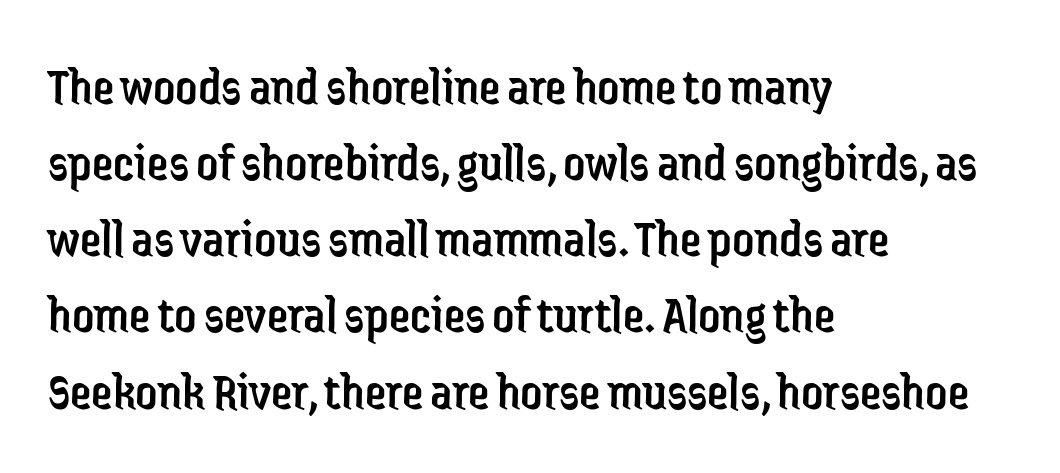
Reading down the block, your eye returns to a fixed left position each line. Between one letter and the next there's only the usual sliver of space. Counters stay open thanks to moderate or lighter strokes. What kind of face is this? One without serifs — a sans. Each letter keeps its own natural width here, so spacing adapts to shape. Italic: no, the glyphs are upright roman.
